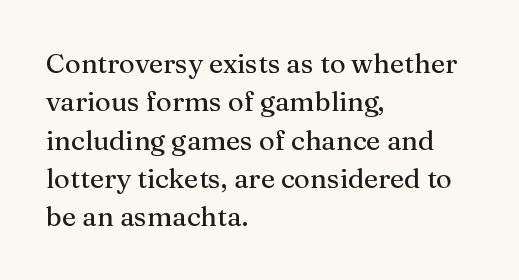
{"italic": "no", "underline": "no", "align": "left", "line_spacing": "normal", "line_spacing_ratio": 1.42, "letter_spacing": "normal", "letter_spacing_em": 0.0, "glyph_px": 27}
